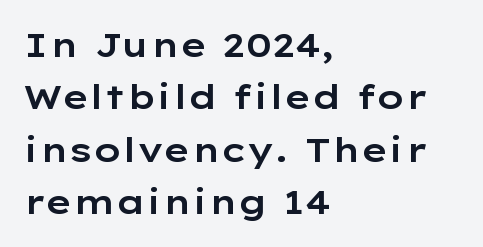
No word sits above an underline. The horizontal fit of the characters is conventional and even. The font family rendered here belongs to the sans-serif group. This is the regular roman posture of the typeface. This sample has the flowing, uneven cadence of proportional lettering.
